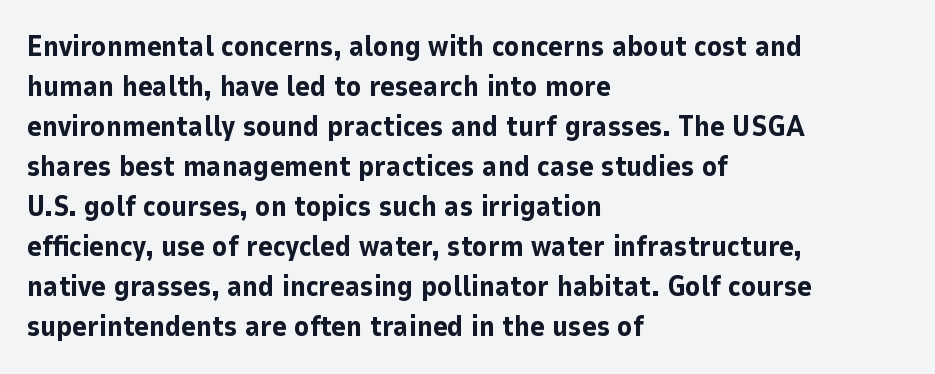
The space beneath each line is pristine and unruled. Layout note: lines flush left. How would I describe the line gaps? Plain and ordinary. The letters advance in unequal steps, a hallmark of proportional type. Is the type bold? Yes — the strokes are clearly thick and heavy.
